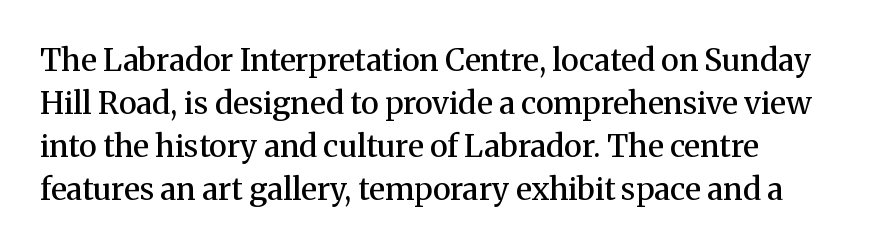
The image shows 31 px semibold serif type, upright; set normal line spacing (1.39x), normal letter spacing, not underlined; medium stroke contrast and a medium x-height.
